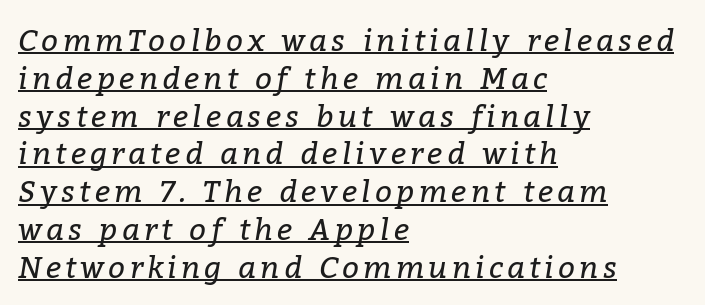
The image shows 30 px regular-weight serif type, italic (leaning right); set left-aligned, normal line spacing (1.26x), underlined; low stroke contrast and a medium x-height.
